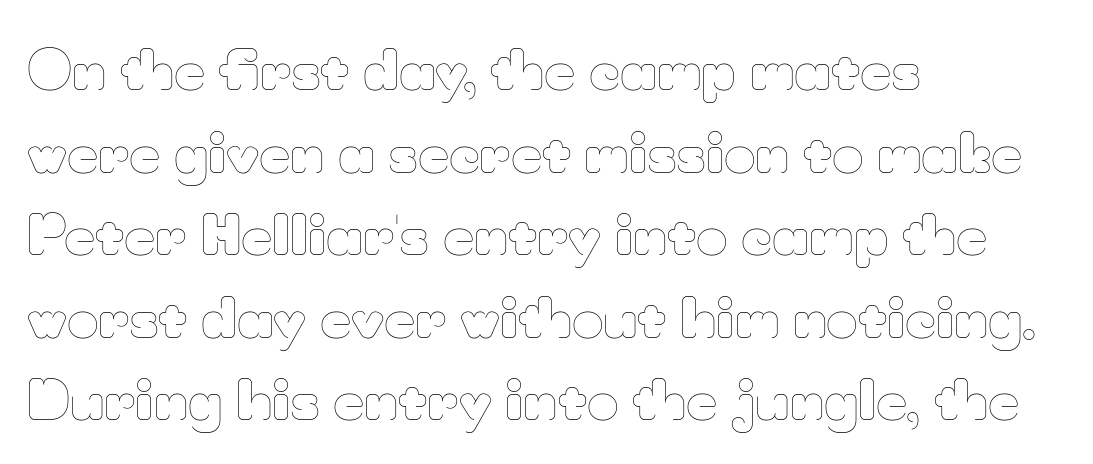
Descenders are the only things crossing below the line. The passage shown has conventional tracking throughout. The font's upright variant was chosen for this text. Proportional: the letters do not fall into vertical columns. On a weight scale, this lands at 450 or below.
